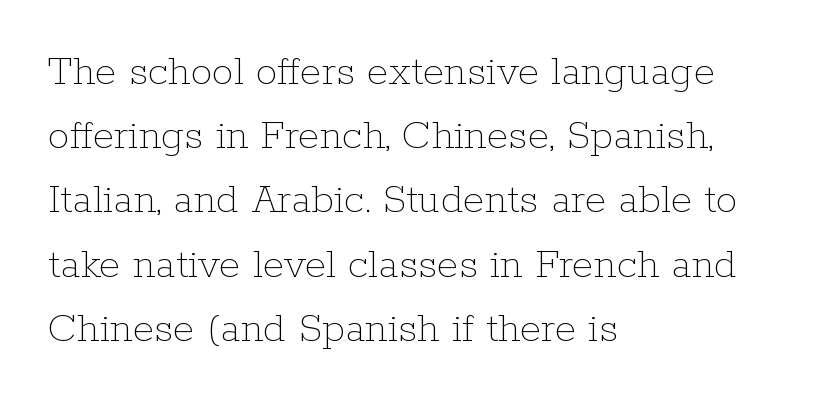
The image shows 44 px thin type, upright; set left-aligned, normal line spacing (1.46x), normal letter spacing, not underlined; low stroke contrast and a medium x-height.
